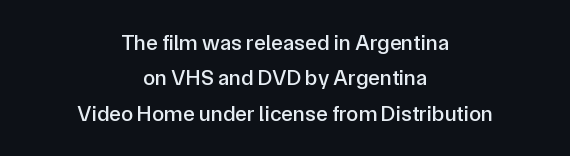
The image shows 22 px text type, upright; set centered, normal line spacing (1.61x), normal letter spacing, not underlined.
